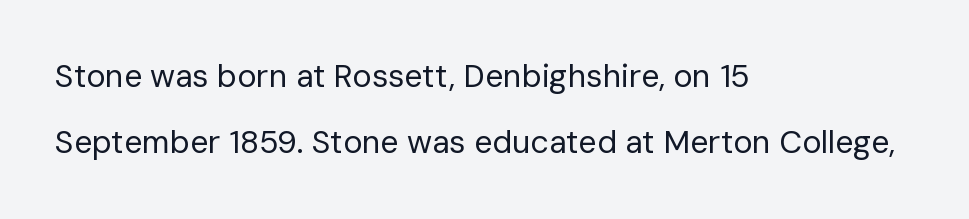
The image shows 32 px regular-weight sans-serif type, upright; set left-aligned, loose line spacing (2.07x), normal letter spacing, not underlined; low stroke contrast and a medium x-height.
